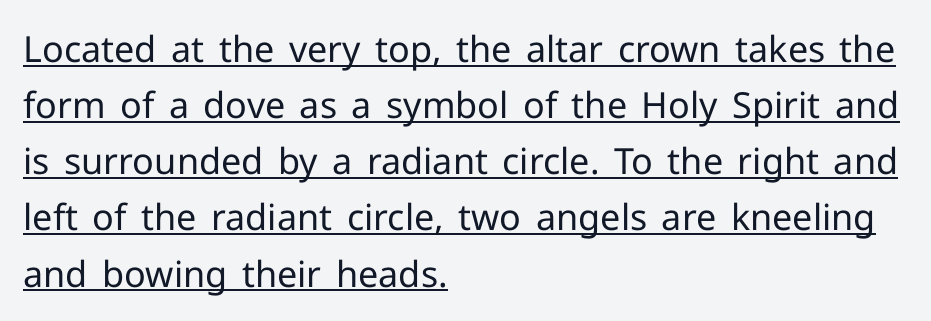
These lines sit exactly where default settings would place them. Ascenders rise straight up at ninety degrees. In terms of letterspacing, this is plain default setting. Nothing sits at the stroke ends, so this counts as sans-serif.
